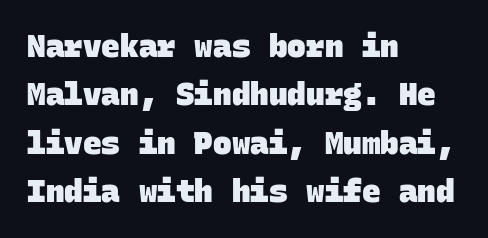
{"serif": "no", "bold": "yes", "weight": "heavy", "width": "normal", "stroke_contrast": "low", "x_height": "large", "monospaced": "yes", "underline": "no", "align": "left", "line_spacing": "normal", "line_spacing_ratio": 1.56, "letter_spacing": "normal", "letter_spacing_em": 0.0, "glyph_px": 31}
